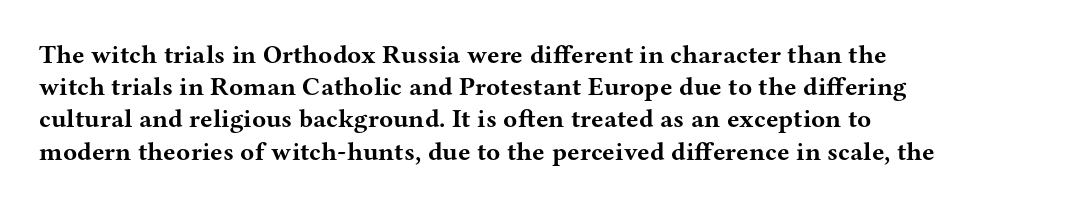
The image shows 26 px bold type, upright; set left-aligned, line spacing 1.24x, normal letter spacing, not underlined.
